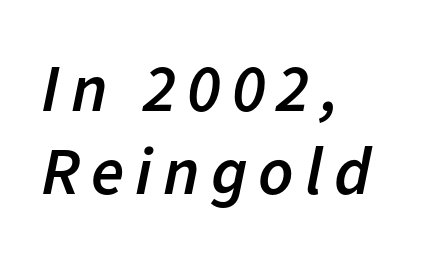
The image shows 68 px semibold type, italic (leaning right); set left-aligned, line spacing 1.22x, not underlined; low stroke contrast and a medium x-height.
